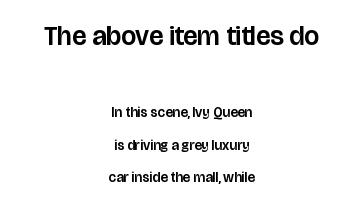
The image shows 27 px text type, upright; set centered, loose line spacing (2.32x), normal letter spacing, not underlined; the first (top) block is 1.93x larger.
